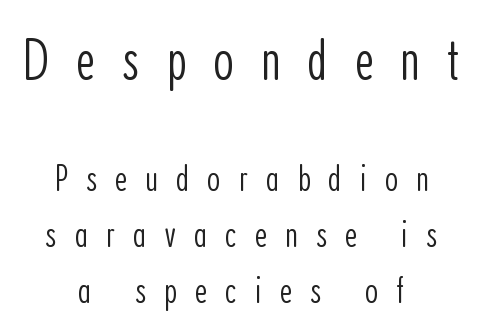
{"serif": "no", "italic": "no", "bold": "no", "weight": "light", "width": "condensed", "stroke_contrast": "low", "x_height": "medium", "monospaced": "no", "underline": "no", "align": "center", "line_spacing": "normal", "line_spacing_ratio": 1.44, "letter_spacing": "wide", "letter_spacing_em": 0.45, "larger_block": "first", "size_ratio": 1.51, "glyph_px": 59}
